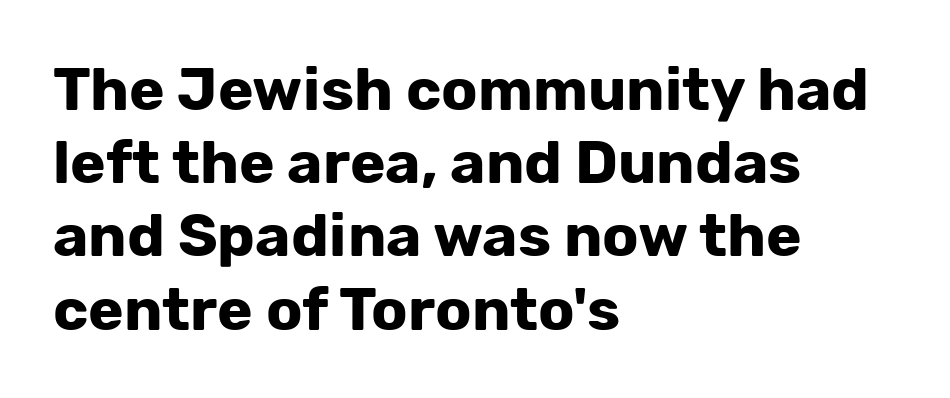
{"serif": "no", "italic": "no", "bold": "yes", "weight": "bold", "width": "normal", "stroke_contrast": "low", "x_height": "medium", "monospaced": "no", "underline": "no", "align": "left", "line_spacing_ratio": 1.22, "letter_spacing": "normal", "letter_spacing_em": 0.0, "glyph_px": 60}
